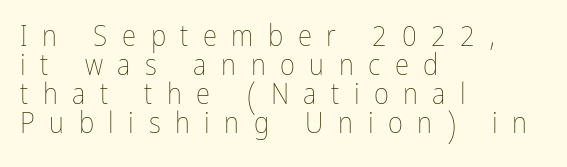
{"italic": "no", "bold": "no", "weight": "thin", "width": "condensed", "stroke_contrast": "low", "x_height": "medium", "monospaced": "no", "underline": "no", "align": "left", "line_spacing": "tight", "line_spacing_ratio": 1.0, "letter_spacing": "wide", "letter_spacing_em": 0.5, "glyph_px": 29}
